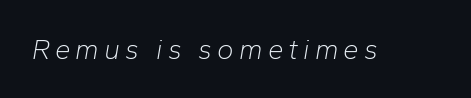
Lines of text with bare space underneath. Would a proofreader flag this as italicized? Yes. On a weight scale, this lands at 450 or below. Varying glyph widths throughout — classic text-font behaviour.
